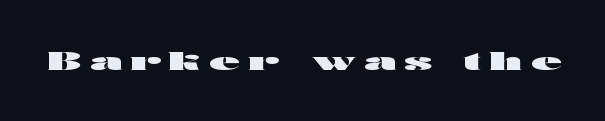
These lines have a slow, spaced-out rhythm from letter to letter. Unlike italic type, these characters show no tilt at all. This rendering features lettering with no underline. Does the weight exceed regular? Yes, all the way to bold.
